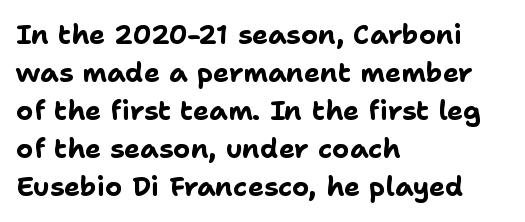
{"italic": "no", "bold": "yes", "underline": "no", "align": "left", "line_spacing": "normal", "line_spacing_ratio": 1.41, "letter_spacing": "normal", "letter_spacing_em": 0.0, "glyph_px": 27}
